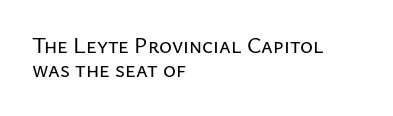
Plain, unruled lines of type. In terms of posture, this sample is upright. You could barely slide anything between these rows. Tracking here is standard; glyphs follow each other at the usual distance. Alignment: flush left.
